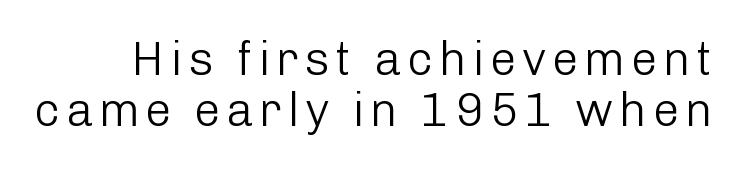
The image shows 47 px light sans-serif type, upright; set tight line spacing (1.09x), not underlined; low stroke contrast and a medium x-height.
